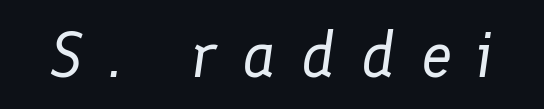
Counters stay open thanks to moderate or lighter strokes. The font's italic variant was chosen for this text. Each letter keeps its own natural width here, so spacing adapts to shape. How are the letters spaced? Widely, with obvious added tracking. Just letters on the line, the space beneath them empty.
